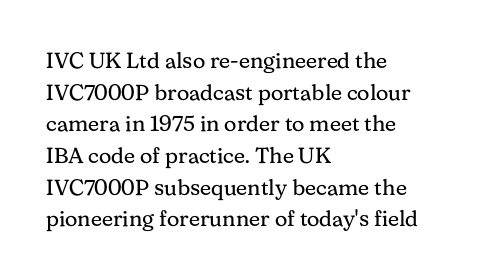
Q: Is the text bold? A: No.
Q: Is the text italic (slanted)? A: No, it is upright.
Q: Is the text underlined? A: No.
Q: How is the paragraph aligned? A: Left-aligned.
Q: Is the spacing between letters normal or unusually wide? A: Normal.
Q: Is the spacing between lines tight, normal or loose? A: Normal.
